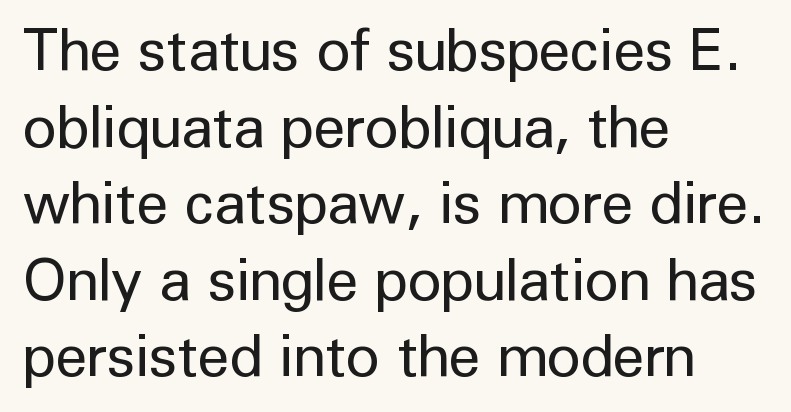
The image shows 58 px regular-weight sans-serif type, upright; set left-aligned, normal line spacing (1.32x), normal letter spacing, not underlined; low stroke contrast and a medium x-height.
